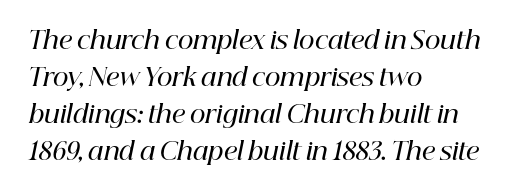
Q: Is the text bold? A: Semi-bold.
Q: Is the text italic (slanted)? A: Yes, it leans right by about 12 degrees.
Q: Is the text underlined? A: No.
Q: How is the paragraph aligned? A: Left-aligned.
Q: Is the spacing between letters normal or unusually wide? A: Normal.
Q: Is the spacing between lines tight, normal or loose? A: Normal.
